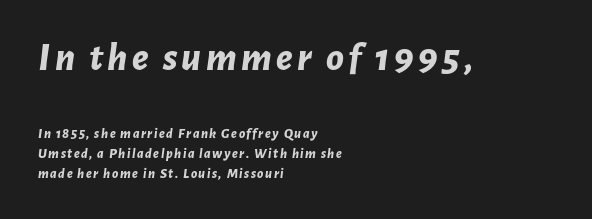
Q: Is the text bold? A: Yes.
Q: Is the text italic (slanted)? A: Yes, it leans right by about 7 degrees.
Q: Is the text underlined? A: No.
Q: How is the paragraph aligned? A: Left-aligned.
Q: Is the spacing between lines tight, normal or loose? A: Normal.
Q: Which block of text is set in a larger size, the first (top) or the second (bottom)? A: The first (top) one.
Q: Width (condensed, normal, or wide)? A: Normal.
Q: Stroke contrast? A: Low.
Q: x-height? A: Medium.
Q: Monospaced? A: No.
